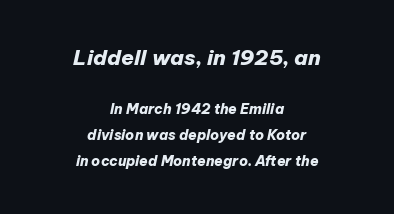
Unmarked baselines from the first word to the last. Thick stems and heavy bowls — unmistakably bold. Does extra space separate the letters? No, they use regular spacing. Which chunk is bigger? The first one — the top block dwarfs the bottom. Is the type slanted? Yes — the strokes lean at a clear angle. The rag falls on both sides of this text block equally.
